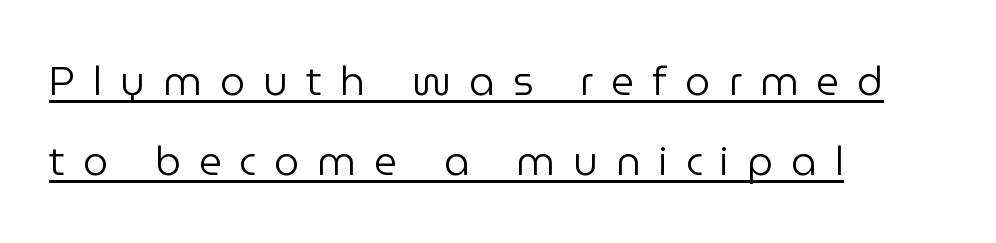
Underlined type. Here the designer chose a conventional face with non-uniform glyph widths. Widely set lines give the paragraph a tall, airy silhouette. What kind of face is this? One without serifs — a sans. No heavy texture on the line: the type isn't bold. Visually the block forms a straight wall on the left and a jagged coastline on the right.
